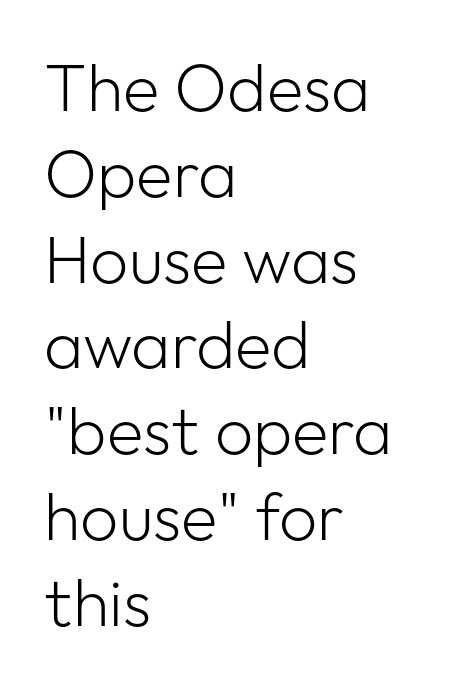
Characters remain perfectly vertical along every line. Interline gaps are of average width in this sample. The rendering uses natural spacing where letterforms have individual widths. This reads as an unemphasized weight, regular at the heaviest.
